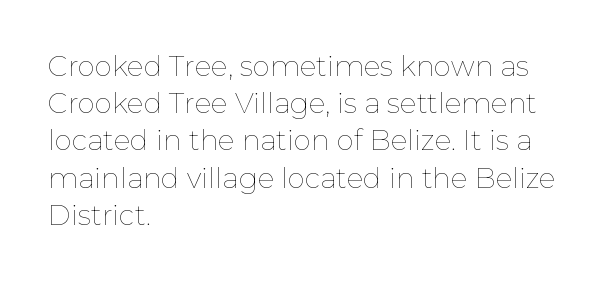
Q: Is the text bold? A: No.
Q: Is the text italic (slanted)? A: No, it is upright.
Q: Is the text underlined? A: No.
Q: How is the paragraph aligned? A: Left-aligned.
Q: Is the spacing between letters normal or unusually wide? A: Normal.
Q: Is the spacing between lines tight, normal or loose? A: Normal.
Q: Width (condensed, normal, or wide)? A: Normal.
Q: Stroke contrast? A: Low.
Q: x-height? A: Medium.
Q: Monospaced? A: No.
